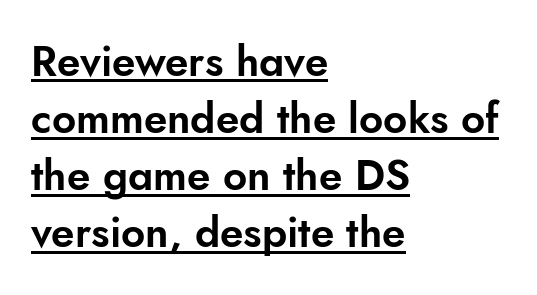
The image shows 42 px sans-serif type, upright; set left-aligned, normal line spacing (1.36x), normal letter spacing, underlined; low stroke contrast and a small x-height.
